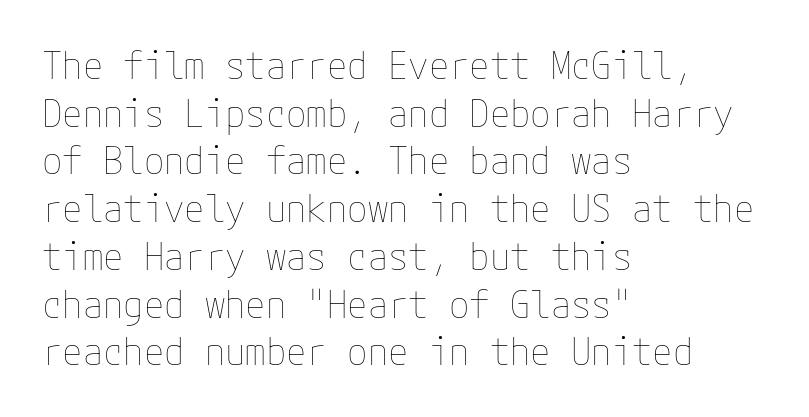
The image shows 37 px thin type, upright; set left-aligned, normal line spacing (1.29x), normal letter spacing, not underlined; low stroke contrast and a medium x-height.
